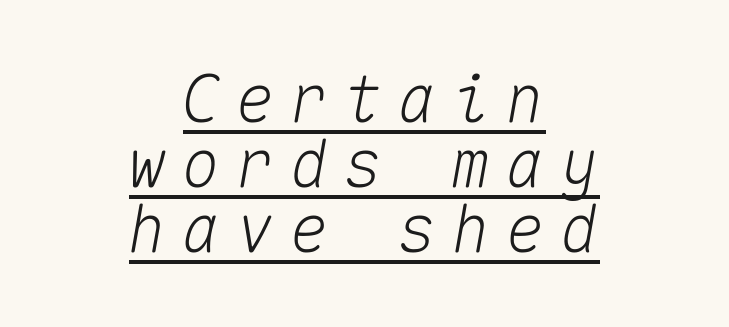
The image shows 65 px text type, italic (leaning right), monospaced; set centered, tight line spacing (1.0x), unusually wide letter spacing (+0.23 em), underlined; medium stroke contrast and a medium x-height.
